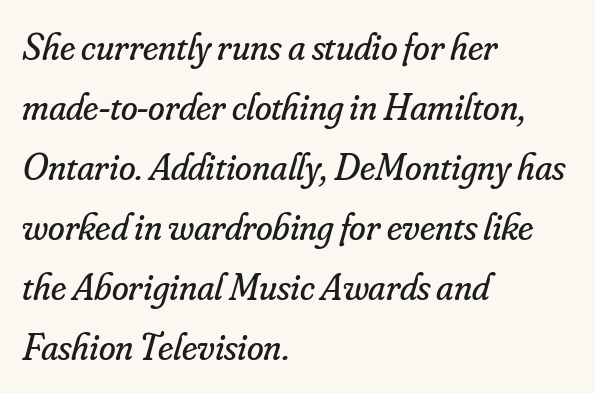
{"serif": "yes", "italic": "yes", "lean": "right", "slant_degrees": 16, "bold": "no", "weight": "regular", "width": "normal", "stroke_contrast": "low", "x_height": "small", "monospaced": "no", "underline": "no", "align": "left", "line_spacing": "normal", "line_spacing_ratio": 1.58, "letter_spacing": "normal", "letter_spacing_em": 0.0, "glyph_px": 38}
